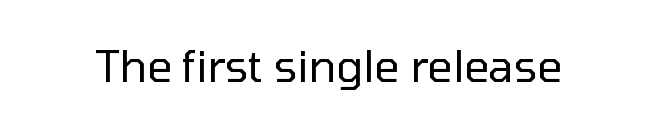
{"serif": "no", "italic": "no", "bold": "no", "weight": "regular", "width": "normal", "stroke_contrast": "low", "x_height": "medium", "monospaced": "no", "underline": "no", "letter_spacing": "normal", "letter_spacing_em": 0.0, "glyph_px": 44}
